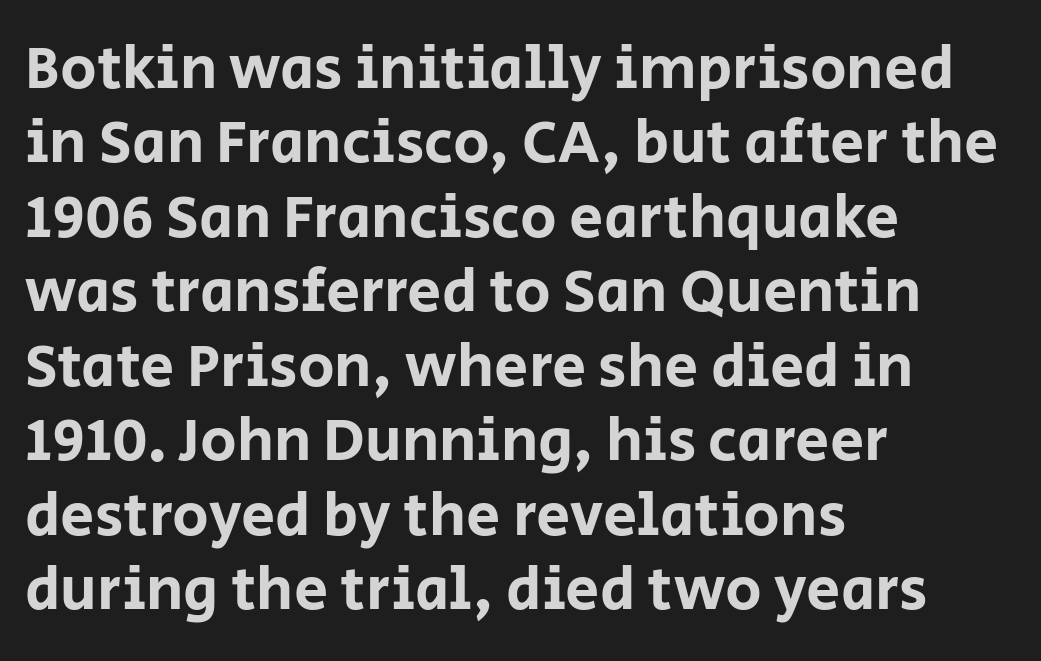
Style check: upright. Any mark beneath the type? The region is blank. You can tell from the bare stems that sans-serif type was used. The face used here is proportionally spaced, like ordinary book or web type.
